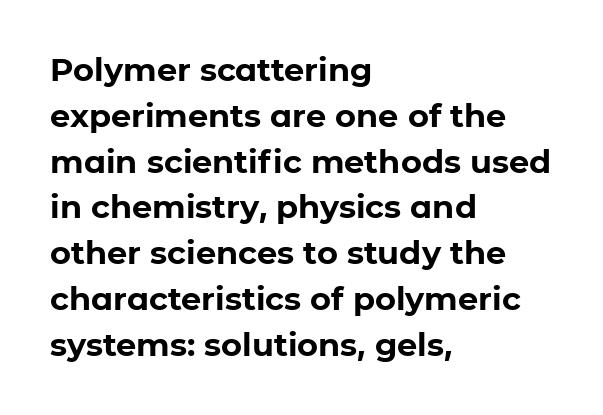
The image shows 32 px bold sans-serif type, upright; set left-aligned, normal line spacing (1.43x), normal letter spacing, not underlined; low stroke contrast and a medium x-height.
